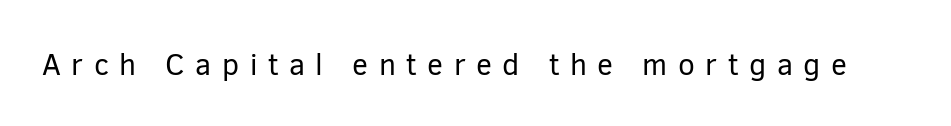
{"serif": "no", "italic": "no", "bold": "no", "weight": "regular", "width": "normal", "stroke_contrast": "low", "x_height": "medium", "monospaced": "no", "underline": "no", "letter_spacing": "wide", "letter_spacing_em": 0.35, "glyph_px": 30}
